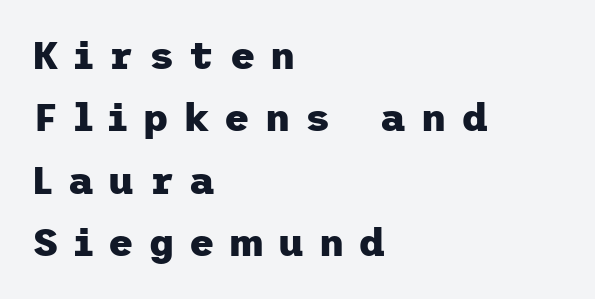
{"serif": "no", "italic": "no", "bold": "yes", "weight": "heavy", "width": "normal", "stroke_contrast": "low", "x_height": "medium", "underline": "no", "align": "left", "line_spacing": "normal", "line_spacing_ratio": 1.6, "letter_spacing": "wide", "letter_spacing_em": 0.39, "glyph_px": 39}
